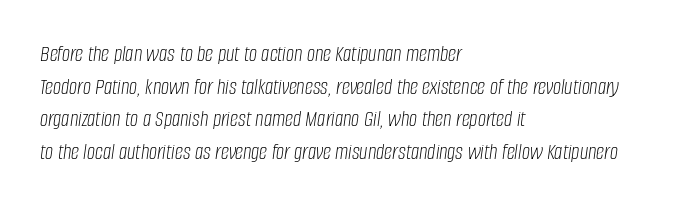
If you drew a ruler down the left edge, every line would touch it. The rendering uses a moderate line-height, typical for paragraphs. The weight tops out at a normal text grade. The font's italic variant was chosen for this text. Short note: letters normally spaced.
